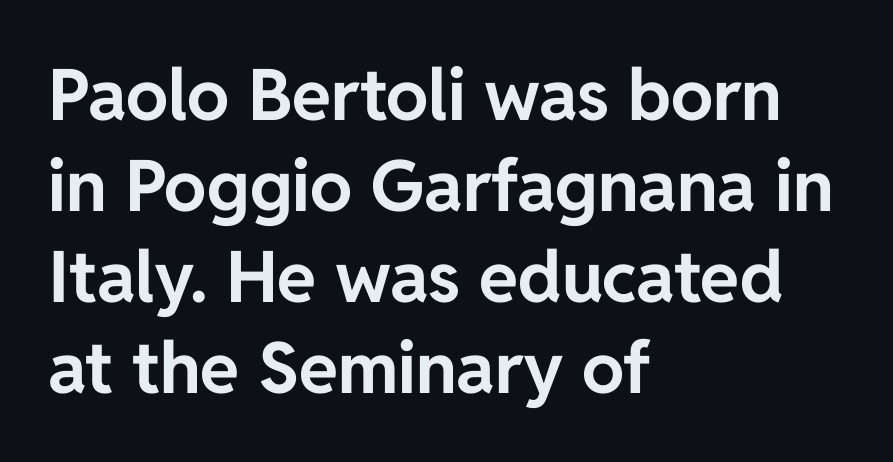
{"serif": "no", "italic": "no", "bold": "yes", "weight": "bold", "width": "normal", "stroke_contrast": "low", "x_height": "medium", "monospaced": "no", "underline": "no", "align": "left", "line_spacing": "normal", "line_spacing_ratio": 1.28, "letter_spacing": "normal", "letter_spacing_em": 0.0, "glyph_px": 71}
